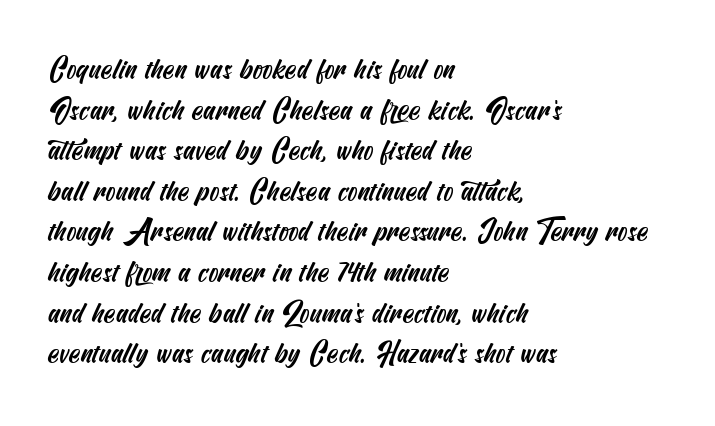
{"serif": "no", "width": "condensed", "stroke_contrast": "medium", "x_height": "small", "underline": "no", "align": "left", "line_spacing": "normal", "line_spacing_ratio": 1.4, "letter_spacing": "normal", "letter_spacing_em": 0.0, "glyph_px": 29}
